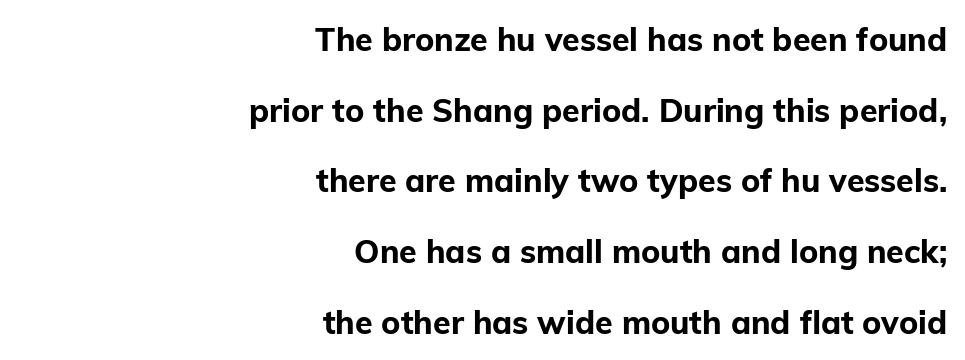
Words appear dense and cohesive because spacing is normal. This sample has the flowing, uneven cadence of proportional lettering. Horizontally, the lines are justified to the trailing edge only. Emphasis by weight is at full strength: bold. These lines were composed using upright roman letters.
